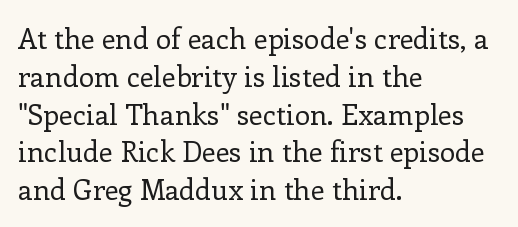
Does extra space separate the letters? No, they use regular spacing. These lines are rendered in a variable-pitch font. Leading matches the norm, producing a regular column. The space beneath each line is pristine and unruled.
